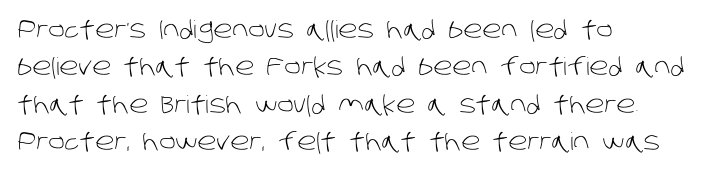
No letter is thick-stroked: the sample isn't bold. Descenders hang freely into open space. Leading: standard. Short note: letters normally spaced.
